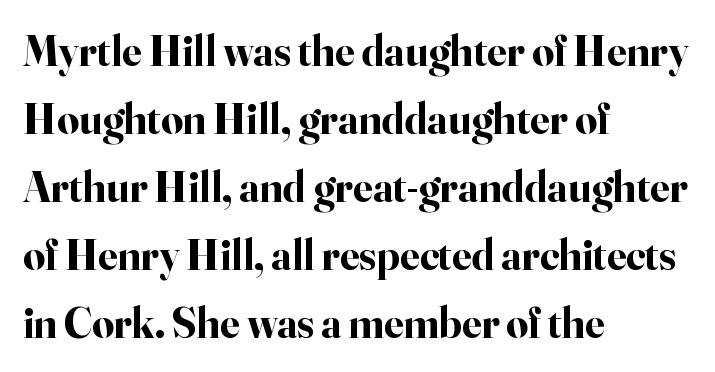
{"serif": "yes", "italic": "no", "bold": "yes", "weight": "bold", "width": "normal", "stroke_contrast": "high", "x_height": "small", "monospaced": "no", "underline": "no", "align": "left", "line_spacing": "normal", "line_spacing_ratio": 1.58, "letter_spacing": "normal", "letter_spacing_em": 0.0, "glyph_px": 43}
